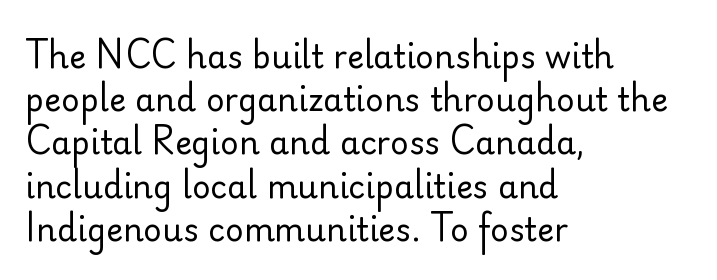
The image shows 32 px regular-weight sans-serif type, upright; set left-aligned, normal line spacing (1.35x), normal letter spacing, not underlined; low stroke contrast and a small x-height.
